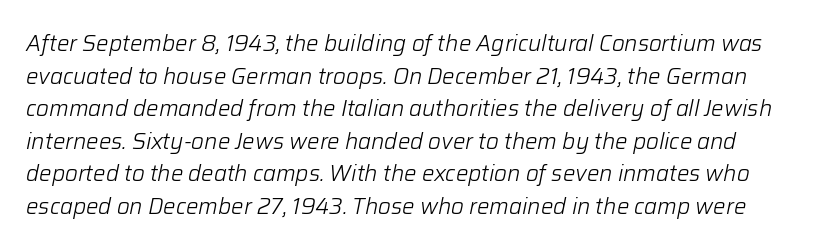
Q: Is the text bold? A: No.
Q: Is the text italic (slanted)? A: Yes, it leans right by about 12 degrees.
Q: Is the text underlined? A: No.
Q: Is the spacing between letters normal or unusually wide? A: Normal.
Q: Is the spacing between lines tight, normal or loose? A: Normal.
